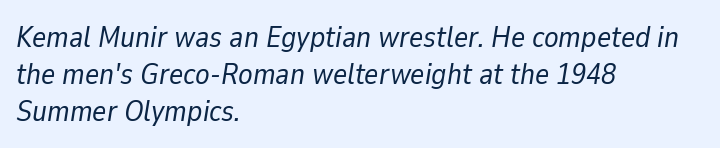
Counters stay open thanks to moderate or lighter strokes. The specimen omits any rule beneath the text block's lines. Spacing verdict: proportional, widths tailored to each character. Notice how the passage keeps a crisp vertical edge on the left only. Look at the tracking — it's just the regular setting, nothing added.
